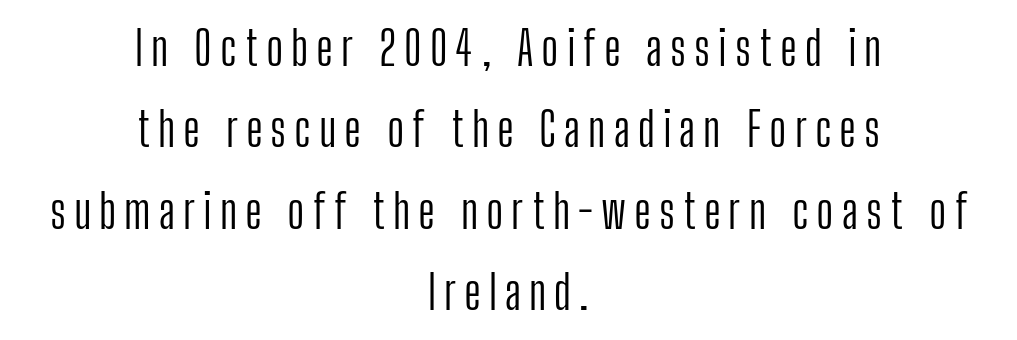
This rendering features lettering with no underline. Does the lettering tilt? It doesn't — this is upright. Character widths vary here, with narrow letters taking less room than wide ones. The typeface has the unassuming heft of standard copy or less.
